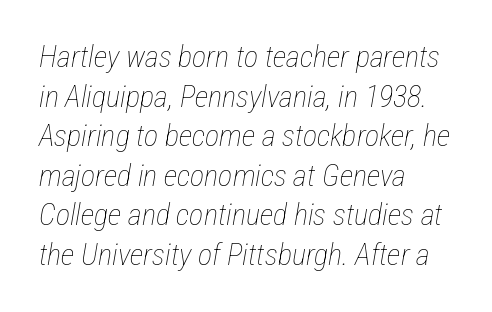
{"italic": "yes", "lean": "right", "slant_degrees": 12, "bold": "no", "weight": "thin", "width": "condensed", "stroke_contrast": "low", "x_height": "medium", "monospaced": "no", "underline": "no", "align": "left", "line_spacing": "normal", "line_spacing_ratio": 1.32, "letter_spacing": "normal", "letter_spacing_em": 0.0, "glyph_px": 30}
